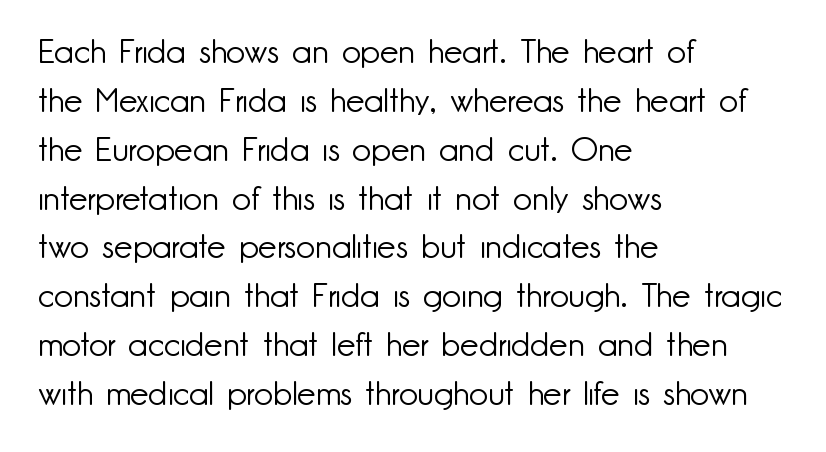
The image shows 33 px light sans-serif type, upright; set left-aligned, normal line spacing (1.48x), normal letter spacing, not underlined; low stroke contrast and a small x-height.
